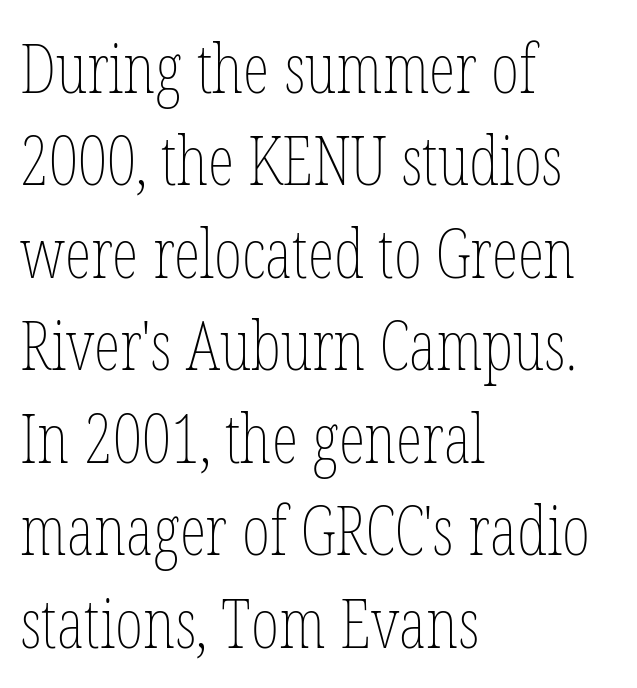
{"italic": "no", "bold": "no", "weight": "thin", "width": "condensed", "stroke_contrast": "low", "x_height": "medium", "monospaced": "no", "underline": "no", "align": "left", "line_spacing": "normal", "line_spacing_ratio": 1.36, "letter_spacing": "normal", "letter_spacing_em": 0.0, "glyph_px": 68}
